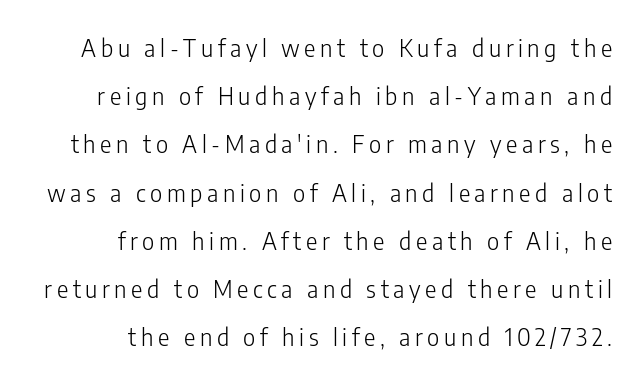
Q: Is the text bold? A: No.
Q: Is the text italic (slanted)? A: No, it is upright.
Q: Is the text underlined? A: No.
Q: Is the spacing between lines tight, normal or loose? A: Loose.
